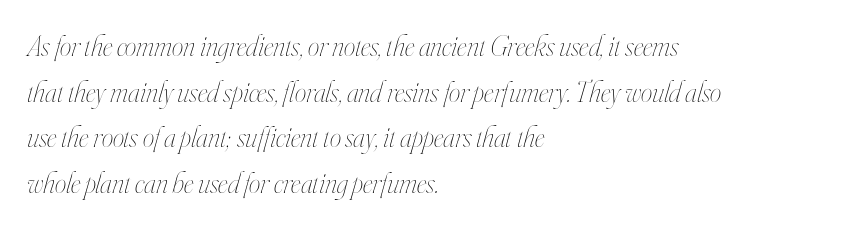
Looks like regular typesetting: each glyph gets only the width it needs. Evenly set lines give the paragraph a standard silhouette. Compared with typical body copy, the letter spacing here is the same. Typeset ragged right — the left edge is the straight one. The typeface has the unassuming heft of standard copy or less.
